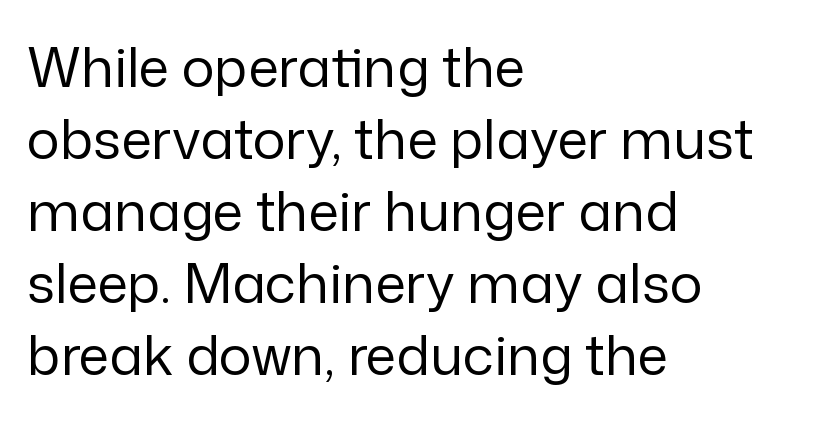
Stroke terminals: plain, sans-serif. These lines keep a tight, regular rhythm from letter to letter. The words here are not underlined. Stems here are at most as thick as an everyday book face. Students, observe: this is what conventionally led text looks like. The specimen reads as upright at a glance.
